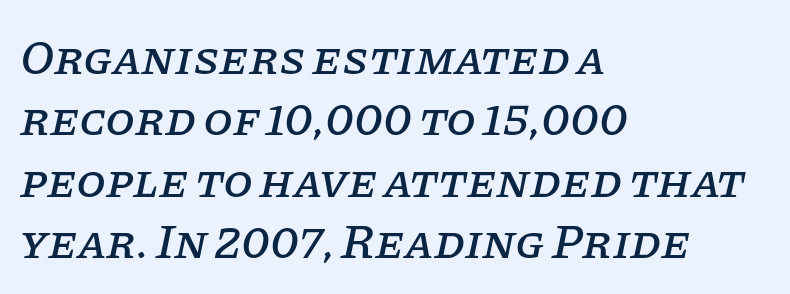
{"serif": "yes", "italic": "yes", "lean": "right", "slant_degrees": 11, "width": "normal", "stroke_contrast": "low", "x_height": "large", "monospaced": "no", "underline": "no", "align": "left", "line_spacing": "normal", "line_spacing_ratio": 1.28, "letter_spacing": "normal", "letter_spacing_em": 0.0, "glyph_px": 48}
